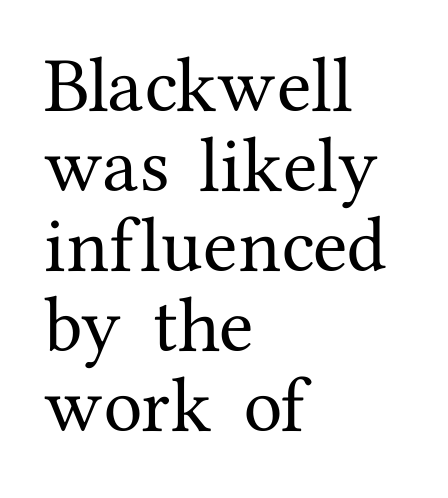
Q: Is the text italic (slanted)? A: No, it is upright.
Q: Is the typeface a serif or a sans-serif typeface? A: Serif.
Q: Is the text underlined? A: No.
Q: How is the paragraph aligned? A: Left-aligned.
Q: Is the spacing between letters normal or unusually wide? A: Normal.
Q: Is the spacing between lines tight, normal or loose? A: Normal.
Q: Width (condensed, normal, or wide)? A: Normal.
Q: Stroke contrast? A: Medium.
Q: x-height? A: Medium.
Q: Monospaced? A: No.
